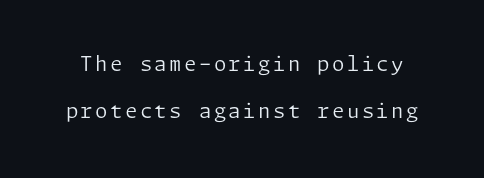
{"italic": "no", "bold": "no", "underline": "no", "line_spacing": "loose", "line_spacing_ratio": 2.35, "glyph_px": 20}
